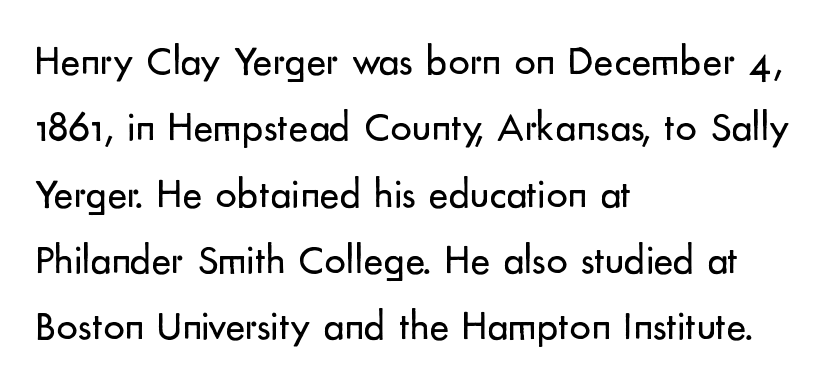
Q: Is the text bold? A: No.
Q: Is the text italic (slanted)? A: No, it is upright.
Q: Is the typeface a serif or a sans-serif typeface? A: Sans-serif.
Q: Is the text underlined? A: No.
Q: How is the paragraph aligned? A: Left-aligned.
Q: Is the spacing between letters normal or unusually wide? A: Normal.
Q: Is the spacing between lines tight, normal or loose? A: Normal.
Q: Width (condensed, normal, or wide)? A: Normal.
Q: Stroke contrast? A: Low.
Q: x-height? A: Small.
Q: Monospaced? A: No.
